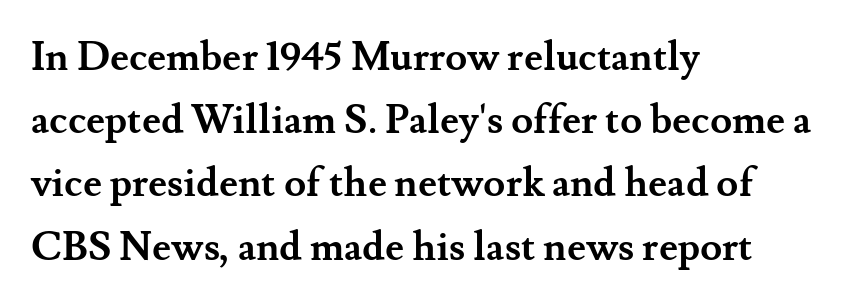
Style check: upright. The passage shown is emphatically bold. The passage shown is typed in a proportional face where columns would drift. Decoration check: the copy has no underline. The space between consecutive lines is moderate.
